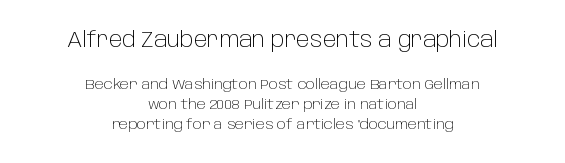
The image shows 21 px text type, upright; set centered, normal line spacing (1.43x), normal letter spacing, not underlined; the first (top) block is 1.5x larger.
